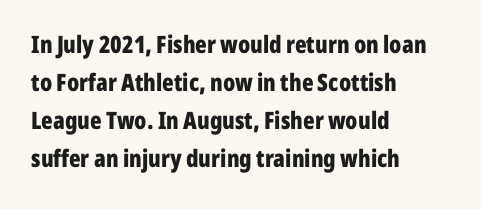
{"italic": "no", "bold": "yes", "underline": "no", "align": "left", "line_spacing": "normal", "line_spacing_ratio": 1.59, "letter_spacing": "normal", "letter_spacing_em": 0.0, "glyph_px": 24}
